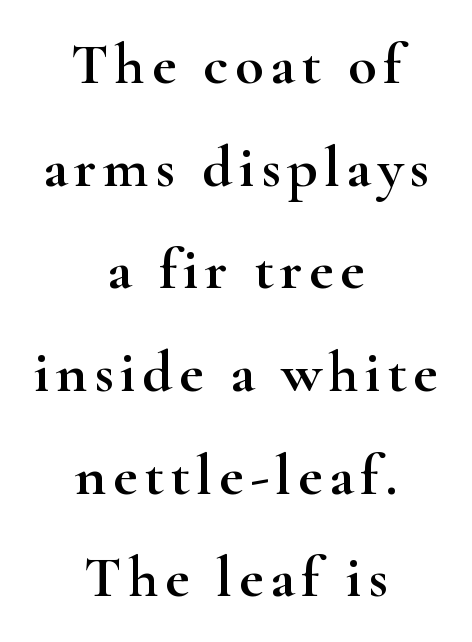
{"serif": "yes", "italic": "no", "width": "wide", "stroke_contrast": "high", "x_height": "small", "monospaced": "no", "underline": "no", "align": "center", "line_spacing_ratio": 1.74, "glyph_px": 59}
